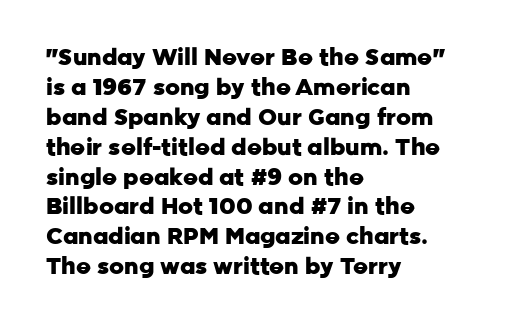
Q: Is the text bold? A: Yes.
Q: Is the text italic (slanted)? A: No, it is upright.
Q: Is the text underlined? A: No.
Q: How is the paragraph aligned? A: Left-aligned.
Q: Is the spacing between letters normal or unusually wide? A: Normal.
Q: Is the spacing between lines tight, normal or loose? A: Normal.
